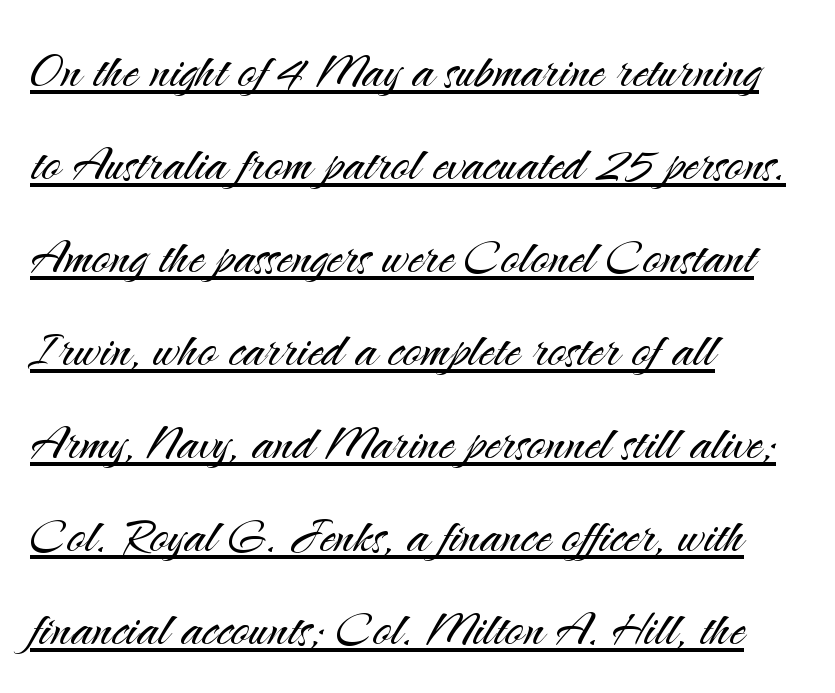
Q: Is the text bold? A: No.
Q: Is the text italic (slanted)? A: Yes.
Q: Is the typeface a serif or a sans-serif typeface? A: Sans-serif.
Q: Is the text underlined? A: Yes.
Q: How is the paragraph aligned? A: Left-aligned.
Q: Is the spacing between letters normal or unusually wide? A: Normal.
Q: Is the spacing between lines tight, normal or loose? A: Normal.
Q: Width (condensed, normal, or wide)? A: Normal.
Q: Stroke contrast? A: Medium.
Q: x-height? A: Small.
Q: Monospaced? A: No.
